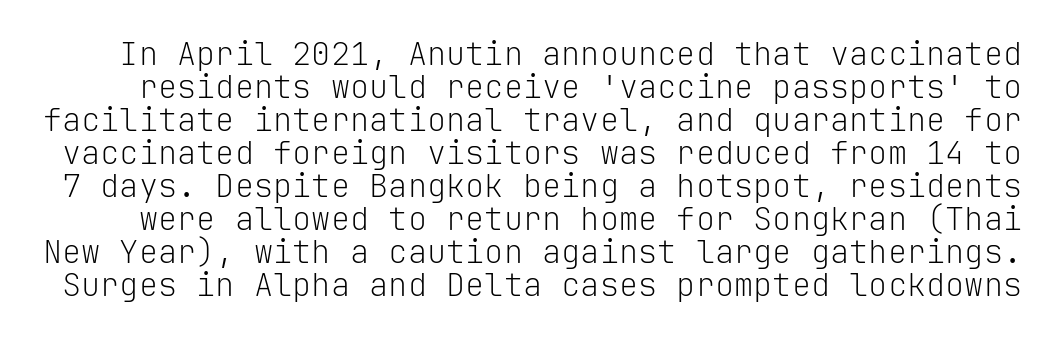
Q: Is the text bold? A: No.
Q: Is the text italic (slanted)? A: No, it is upright.
Q: Is the typeface a serif or a sans-serif typeface? A: Sans-serif.
Q: Is the text underlined? A: No.
Q: Is the spacing between letters normal or unusually wide? A: Normal.
Q: Is the spacing between lines tight, normal or loose? A: Tight.
Q: Width (condensed, normal, or wide)? A: Normal.
Q: Stroke contrast? A: Low.
Q: x-height? A: Medium.
Q: Monospaced? A: Yes.
